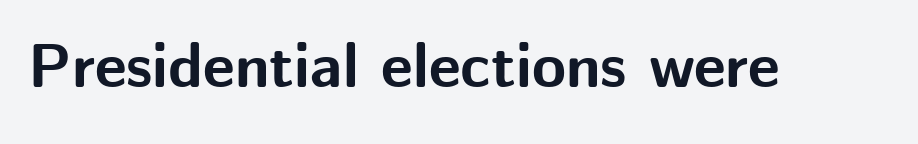
Q: Is the text bold? A: Yes.
Q: Is the text italic (slanted)? A: No, it is upright.
Q: Is the typeface a serif or a sans-serif typeface? A: Sans-serif.
Q: Is the text underlined? A: No.
Q: Is the spacing between letters normal or unusually wide? A: Normal.
Q: Width (condensed, normal, or wide)? A: Normal.
Q: Stroke contrast? A: Medium.
Q: x-height? A: Medium.
Q: Monospaced? A: No.
